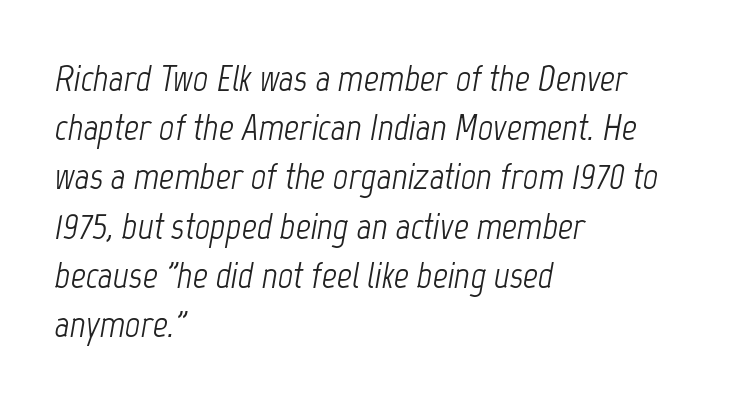
The image shows 37 px light, condensed type, italic (leaning right); set left-aligned, normal line spacing (1.33x), normal letter spacing, not underlined; low stroke contrast and a medium x-height.
